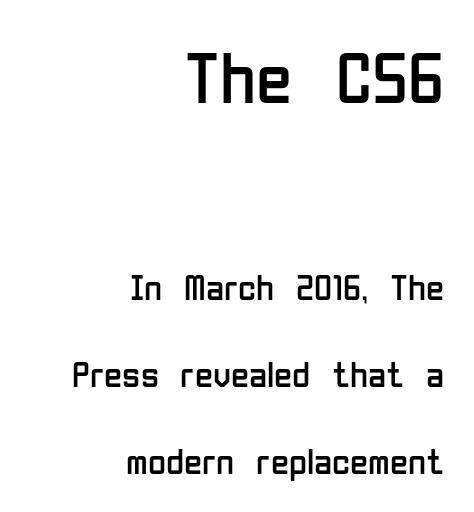
The image shows 74 px regular-weight, condensed sans-serif type, upright; set right-aligned, loose line spacing (2.35x), normal letter spacing, not underlined; the first (top) block is 2.0x larger; low stroke contrast and a medium x-height.
